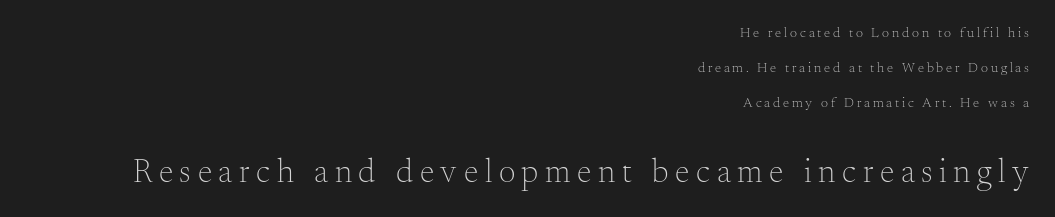
The image shows 33 px light serif type, upright; set right-aligned, loose line spacing (2.49x), unusually wide letter spacing (+0.2 em), not underlined; the second (bottom) block is 2.36x larger; medium stroke contrast and a small x-height.
